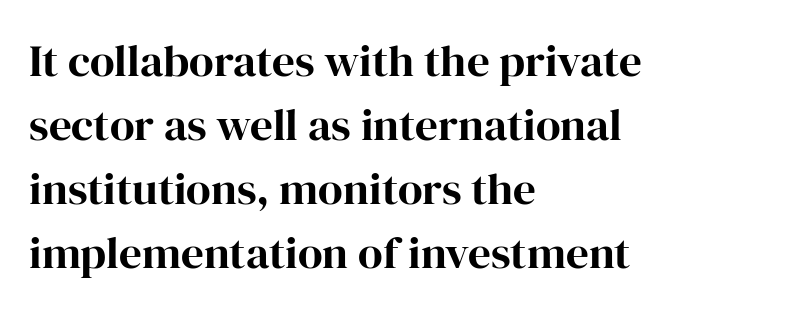
The image shows 45 px serif type, upright; set left-aligned, normal line spacing (1.42x), normal letter spacing, not underlined; high stroke contrast and a medium x-height.
